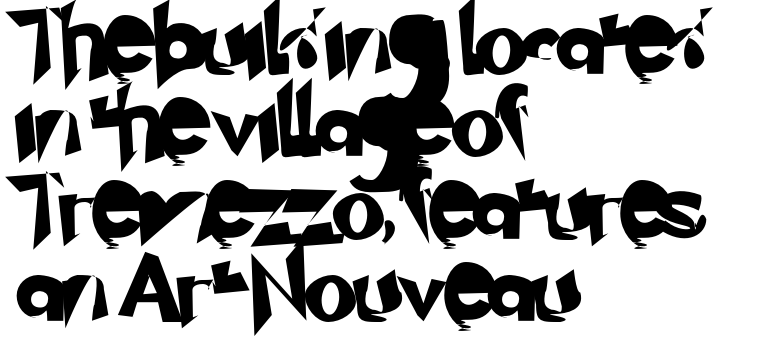
The image shows 68 px sans-serif type; set left-aligned, line spacing 1.21x, normal letter spacing, not underlined; low stroke contrast and a small x-height.
